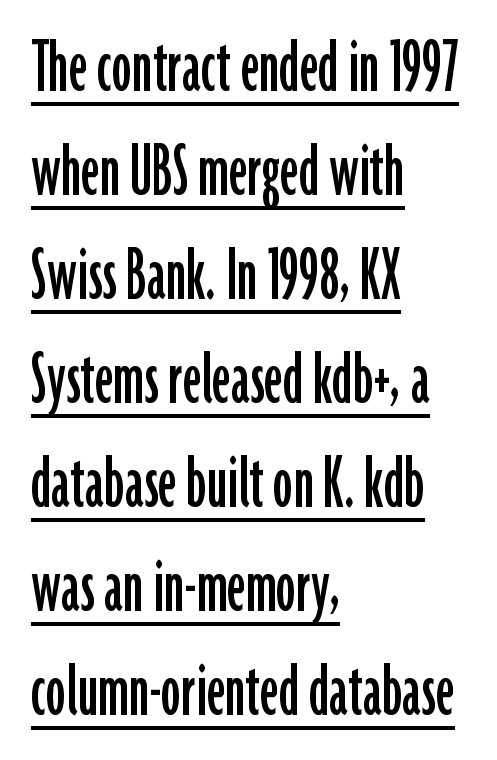
{"serif": "no", "italic": "no", "width": "condensed", "stroke_contrast": "low", "x_height": "medium", "monospaced": "no", "underline": "yes", "align": "left", "line_spacing": "normal", "line_spacing_ratio": 1.3, "letter_spacing": "normal", "letter_spacing_em": 0.0, "glyph_px": 80}
